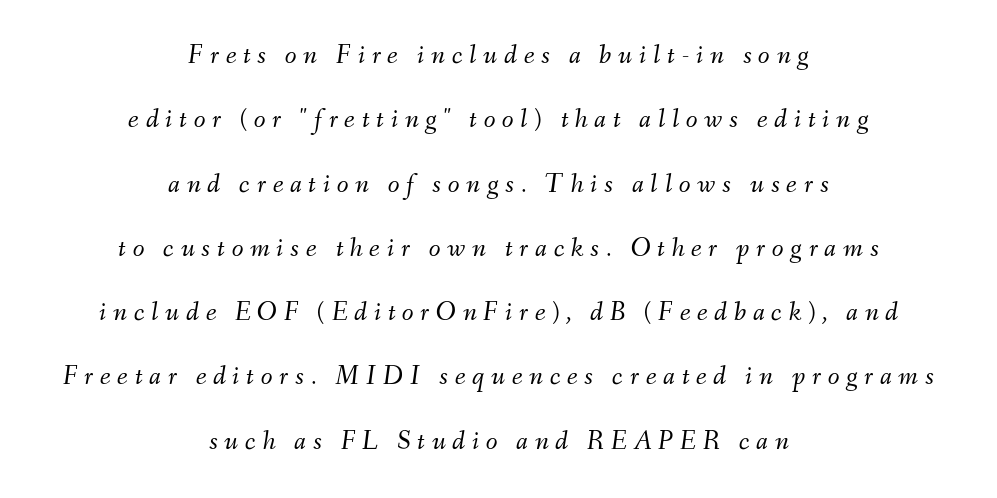
{"italic": "yes", "lean": "right", "slant_degrees": 9, "bold": "no", "underline": "no", "align": "center", "line_spacing": "loose", "line_spacing_ratio": 2.38, "letter_spacing": "wide", "letter_spacing_em": 0.25, "glyph_px": 27}
